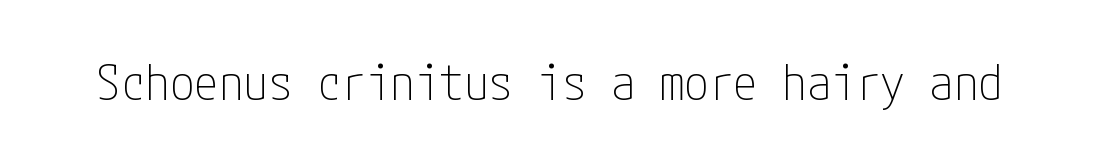
Q: Is the text bold? A: No.
Q: Is the text italic (slanted)? A: No, it is upright.
Q: Is the typeface a serif or a sans-serif typeface? A: Sans-serif.
Q: Is the text underlined? A: No.
Q: Is the spacing between letters normal or unusually wide? A: Normal.
Q: Width (condensed, normal, or wide)? A: Condensed.
Q: Stroke contrast? A: Low.
Q: x-height? A: Medium.
